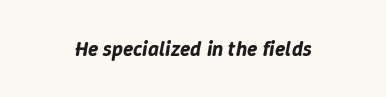
The image shows 21 px text type, italic (leaning right); set centered, normal letter spacing, not underlined.
